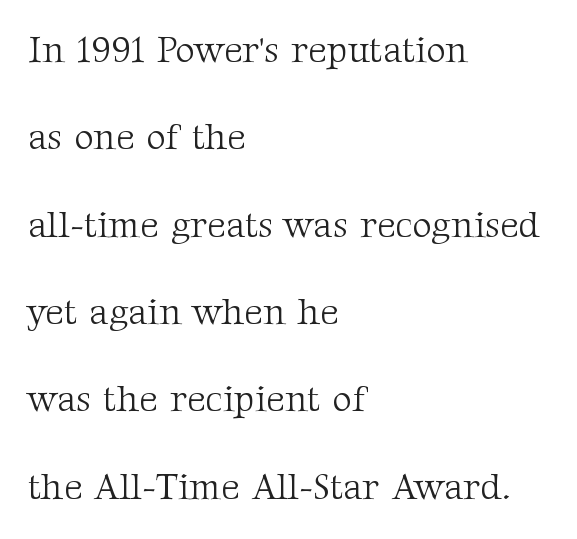
Q: Is the text bold? A: No.
Q: Is the text italic (slanted)? A: No, it is upright.
Q: Is the typeface a serif or a sans-serif typeface? A: Serif.
Q: Is the text underlined? A: No.
Q: How is the paragraph aligned? A: Left-aligned.
Q: Is the spacing between letters normal or unusually wide? A: Normal.
Q: Is the spacing between lines tight, normal or loose? A: Loose.
Q: Width (condensed, normal, or wide)? A: Normal.
Q: Stroke contrast? A: Medium.
Q: x-height? A: Medium.
Q: Monospaced? A: No.
